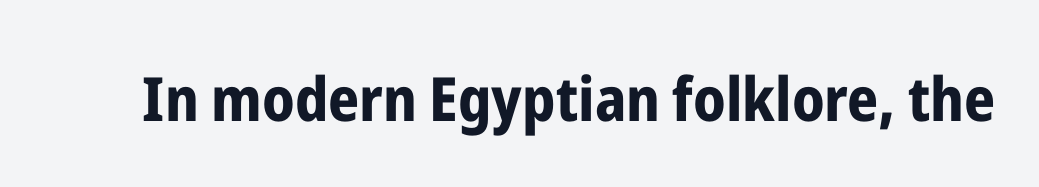
The typeface chosen for these lines omits serifs. The glyphs are unaccompanied by any horizontal stroke below them. Set as a true bold cut, around the 700 mark. Here the designer chose a conventional face with non-uniform glyph widths. A typesetter would mark this as roman, not italic.
